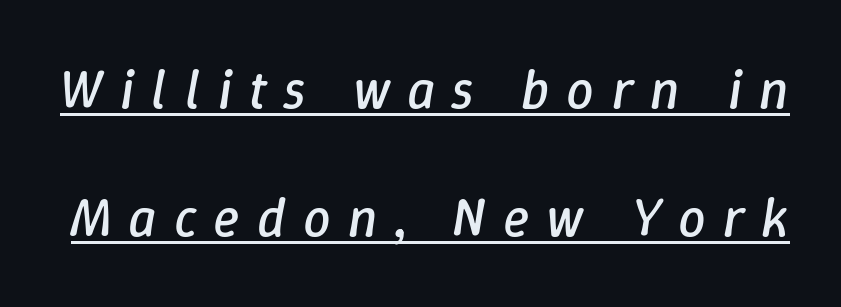
Stems and bowls with no extra thickness — not bold. Notice the wide empty band between every row — that's loose leading. Caption: expanded tracking, letters set apart. You could not count columns in this text — the font is proportionally spaced. The letters are slanted; this is an italic face.
